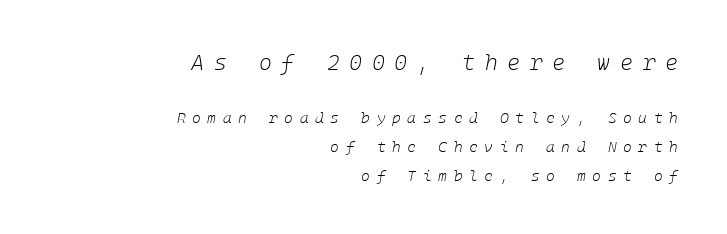
The image shows 22 px text type, italic (leaning right); set right-aligned, loose line spacing (1.93x), unusually wide letter spacing (+0.44 em), not underlined; the first (top) block is 1.47x larger.
